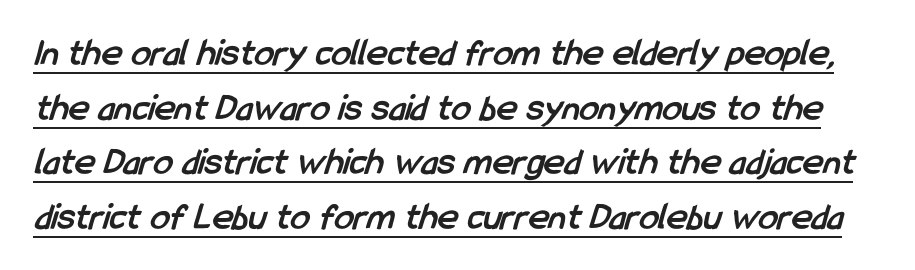
{"serif": "no", "bold": "yes", "weight": "semibold", "width": "condensed", "stroke_contrast": "low", "x_height": "medium", "monospaced": "no", "underline": "yes", "line_spacing": "normal", "line_spacing_ratio": 1.4, "letter_spacing": "normal", "letter_spacing_em": 0.0, "glyph_px": 39}
